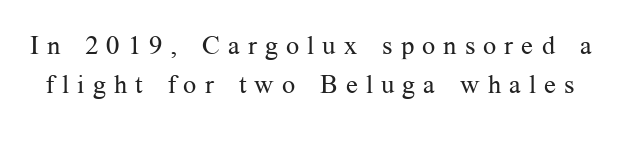
This is not heavy type; no bold has been used. Students, note that the glyphs here are deliberately spaced far apart. Italic: no, the glyphs are upright roman. Leading matches the norm, producing a regular column. Has an underline been added? It has not.
